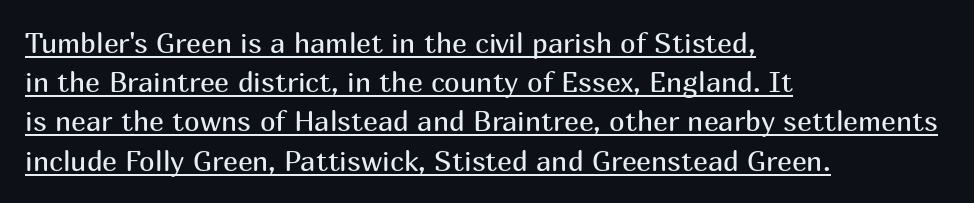
Q: Is the text bold? A: No.
Q: Is the text italic (slanted)? A: No, it is upright.
Q: Is the typeface a serif or a sans-serif typeface? A: Sans-serif.
Q: Is the text underlined? A: Yes.
Q: How is the paragraph aligned? A: Left-aligned.
Q: Is the spacing between letters normal or unusually wide? A: Normal.
Q: Is the spacing between lines tight, normal or loose? A: Normal.
Q: Width (condensed, normal, or wide)? A: Normal.
Q: Stroke contrast? A: Medium.
Q: x-height? A: Medium.
Q: Monospaced? A: No.
